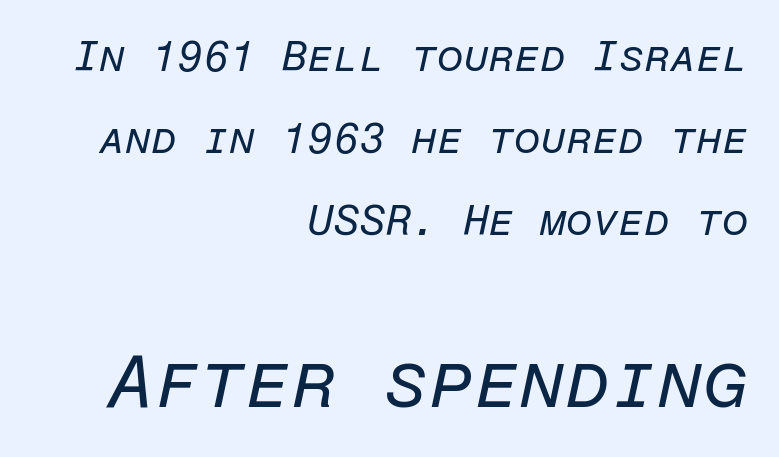
Vertically, the passage feels expansive, rows floating well apart. The second block has been scaled up relative to the first. The rendering applies a slant to the glyphs. No letter is thick-stroked: the sample isn't bold. Is the block centered? No — it sits flush against the right margin. Caption: standard tracking, unaltered.
